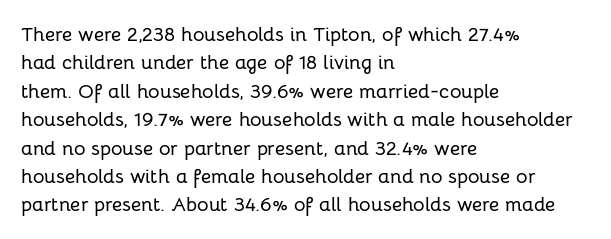
Reading down the block, your eye returns to a fixed left position each line. What stands out about the letter spacing? Nothing — it is the standard amount. The specimen reads as upright at a glance. The designer left line spacing at the default.
